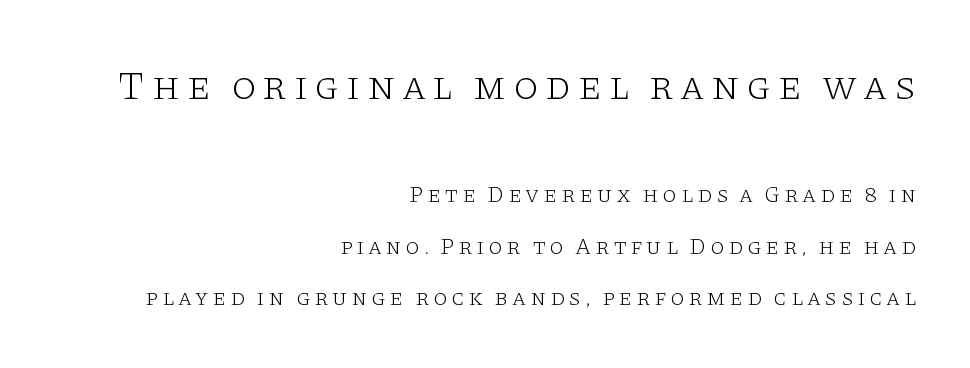
{"serif": "yes", "italic": "no", "bold": "no", "weight": "light", "width": "wide", "stroke_contrast": "low", "x_height": "large", "monospaced": "no", "underline": "no", "align": "right", "line_spacing": "loose", "line_spacing_ratio": 2.25, "larger_block": "first", "size_ratio": 1.74, "glyph_px": 40}
